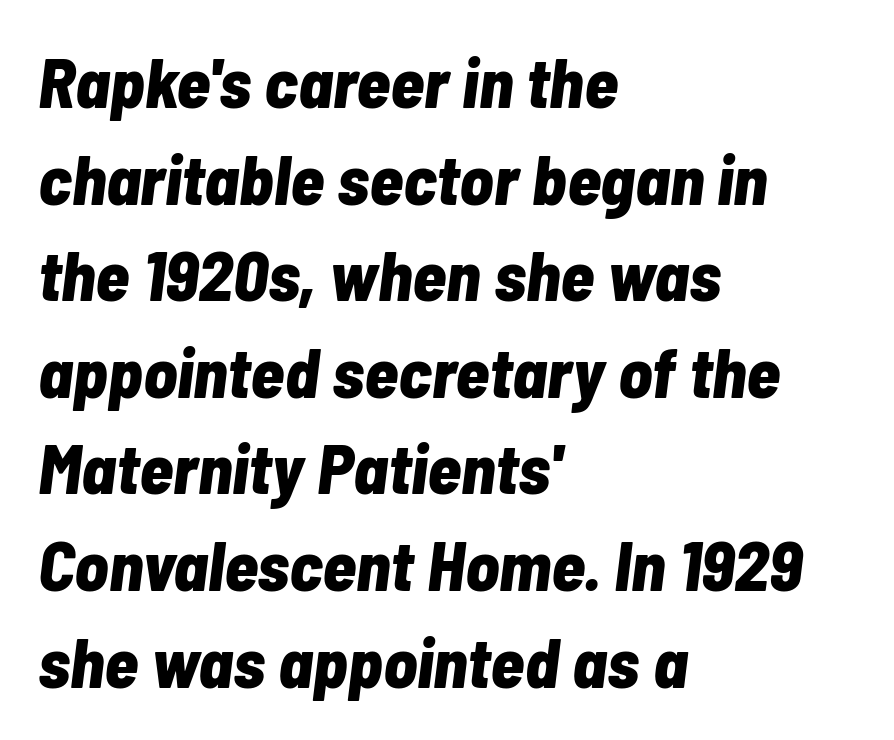
{"italic": "yes", "lean": "right", "slant_degrees": 7, "bold": "yes", "weight": "bold", "width": "condensed", "stroke_contrast": "low", "x_height": "medium", "monospaced": "no", "underline": "no", "align": "left", "line_spacing": "normal", "line_spacing_ratio": 1.38, "letter_spacing": "normal", "letter_spacing_em": 0.0, "glyph_px": 70}
